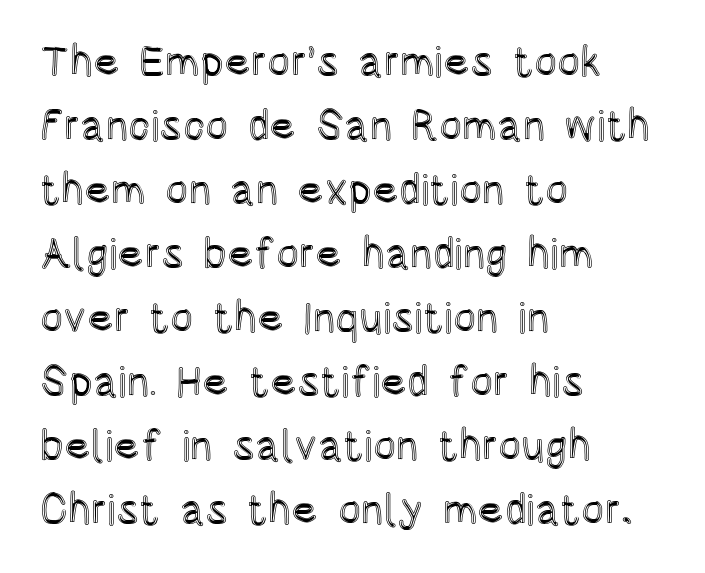
Q: Is the text italic (slanted)? A: No, it is upright.
Q: Is the text underlined? A: No.
Q: How is the paragraph aligned? A: Left-aligned.
Q: Is the spacing between letters normal or unusually wide? A: Normal.
Q: Is the spacing between lines tight, normal or loose? A: Normal.
Q: Width (condensed, normal, or wide)? A: Condensed.
Q: x-height? A: Large.
Q: Monospaced? A: No.
